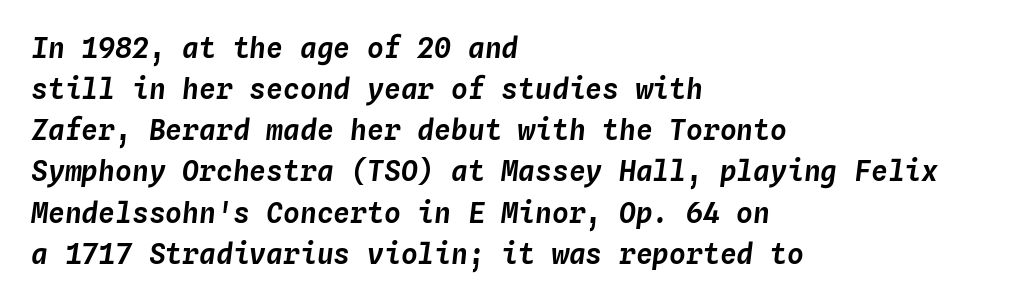
Each line starts at the same left margin while the right side varies. Characters follow at the spacing the type designer built in. Decoration check: the copy has no underline. This sample keeps an unexceptional amount of space between lines.
